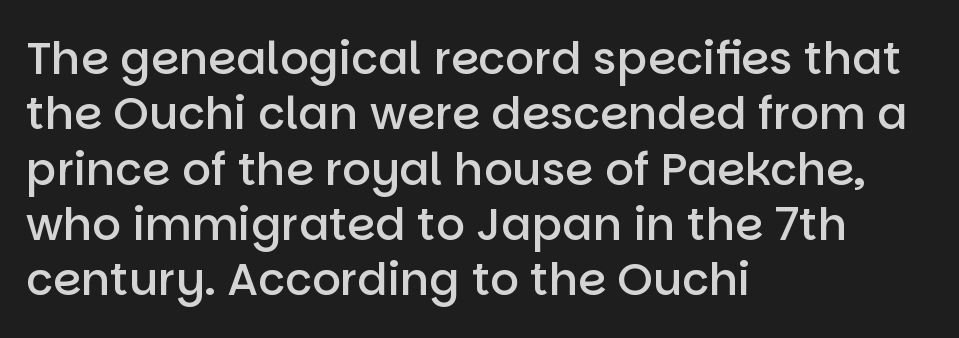
The image shows 45 px semibold sans-serif type, upright; set left-aligned, line spacing 1.23x, normal letter spacing, not underlined; low stroke contrast and a large x-height.
